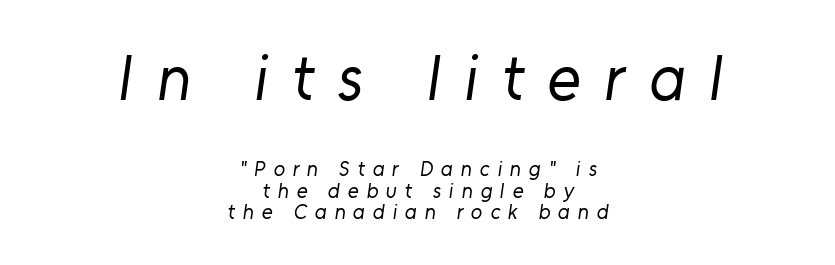
{"serif": "no", "bold": "no", "weight": "regular", "width": "normal", "stroke_contrast": "low", "x_height": "medium", "monospaced": "no", "underline": "no", "align": "center", "line_spacing": "tight", "line_spacing_ratio": 1.03, "letter_spacing": "wide", "letter_spacing_em": 0.37, "larger_block": "first", "size_ratio": 3.05, "glyph_px": 64}
